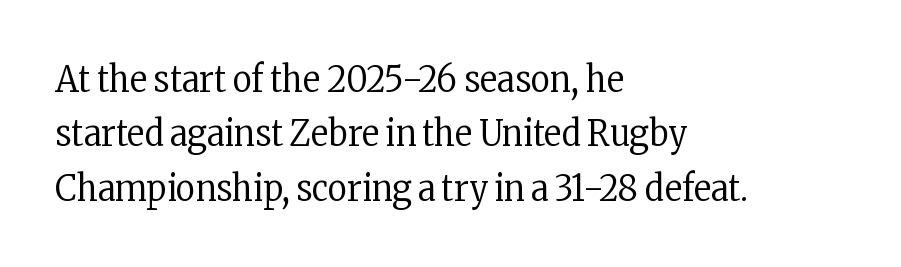
{"serif": "yes", "italic": "no", "bold": "no", "weight": "regular", "width": "condensed", "stroke_contrast": "low", "x_height": "medium", "monospaced": "no", "underline": "no", "align": "left", "line_spacing": "normal", "line_spacing_ratio": 1.47, "letter_spacing": "normal", "letter_spacing_em": 0.0, "glyph_px": 37}
